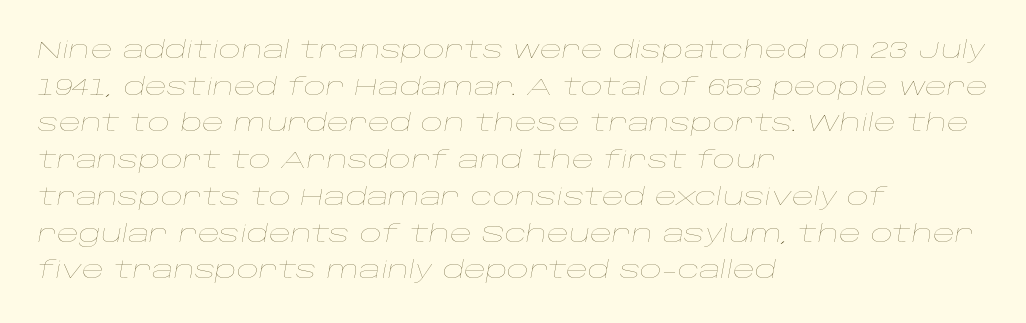
Q: Is the text bold? A: No.
Q: Is the text italic (slanted)? A: Yes, it leans right by about 10 degrees.
Q: Is the text underlined? A: No.
Q: How is the paragraph aligned? A: Left-aligned.
Q: Is the spacing between letters normal or unusually wide? A: Normal.
Q: Is the spacing between lines tight, normal or loose? A: Normal.
